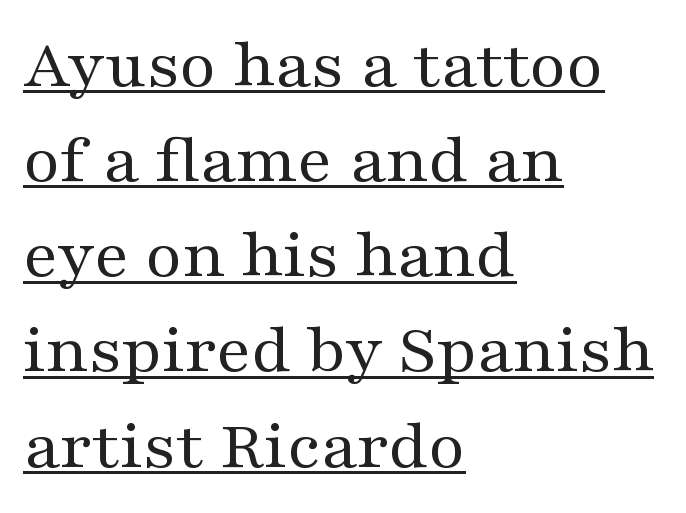
The image shows 71 px regular-weight, wide serif type, upright; set left-aligned, normal line spacing (1.34x), normal letter spacing, underlined; medium stroke contrast and a medium x-height.
